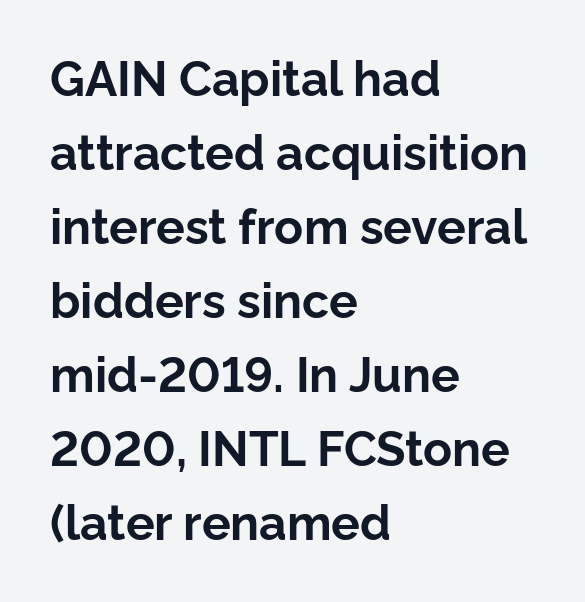
A clean baseline with only descenders dipping below it. Notice how descenders clear the ascenders below comfortably — that's standard leading. Typesetter's note: full bold, strokes at maximum text heaviness. Alignment: flush left.
